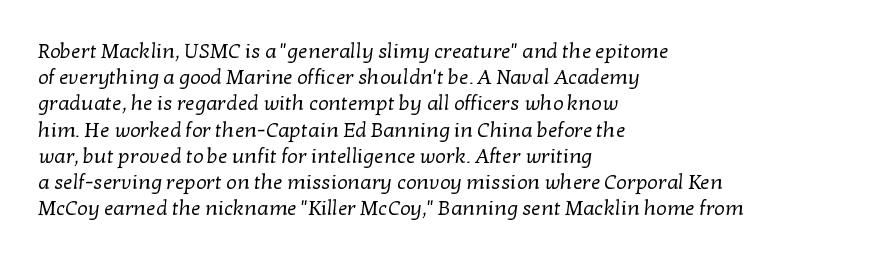
{"bold": "no", "underline": "no", "align": "left", "line_spacing": "normal", "line_spacing_ratio": 1.25, "letter_spacing": "normal", "letter_spacing_em": 0.0, "glyph_px": 21}
